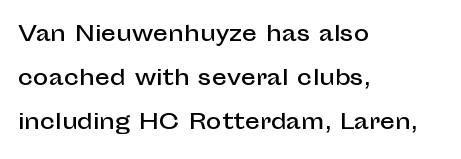
The image shows 21 px text type, upright; set left-aligned, loose line spacing (2.09x), normal letter spacing, not underlined.
